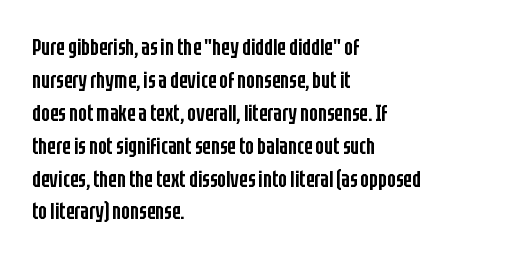
Q: Is the text bold? A: Semi-bold.
Q: Is the text italic (slanted)? A: No, it is upright.
Q: Is the text underlined? A: No.
Q: How is the paragraph aligned? A: Left-aligned.
Q: Is the spacing between letters normal or unusually wide? A: Normal.
Q: Is the spacing between lines tight, normal or loose? A: Normal.
